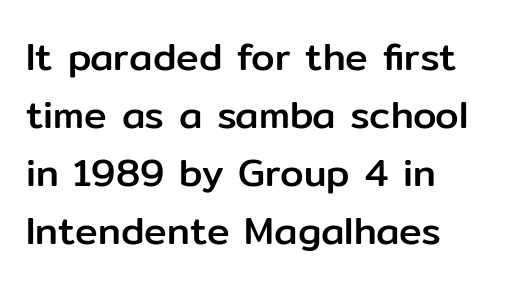
Tracking value appears to be zero — textbook default spacing. The letters carry no serifs — their stems end cleanly without finishing strokes. Regular leading. Check the space under the baseline: it is left empty. The lettering stays uniformly vertical, giving the passage a roman look.
